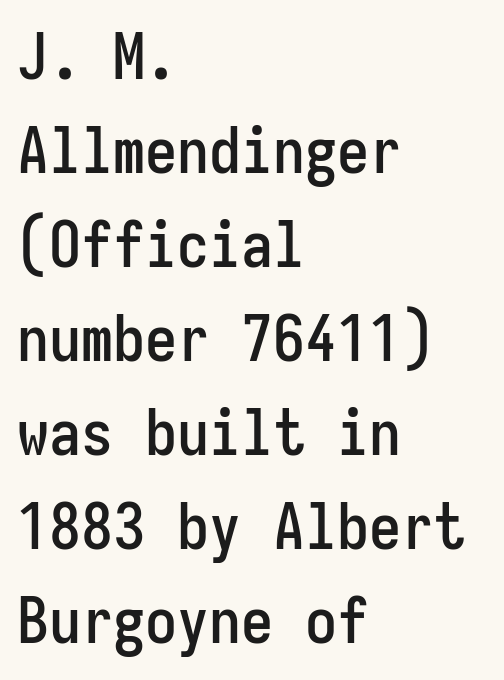
Q: Is the text italic (slanted)? A: No, it is upright.
Q: Is the typeface a serif or a sans-serif typeface? A: Sans-serif.
Q: Is the text underlined? A: No.
Q: How is the paragraph aligned? A: Left-aligned.
Q: Is the spacing between letters normal or unusually wide? A: Normal.
Q: Is the spacing between lines tight, normal or loose? A: Normal.
Q: Width (condensed, normal, or wide)? A: Condensed.
Q: Stroke contrast? A: Low.
Q: x-height? A: Medium.
Q: Monospaced? A: Yes.
